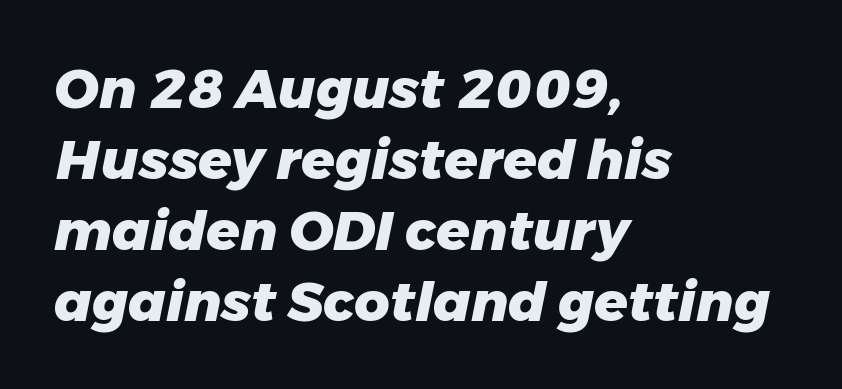
{"italic": "yes", "lean": "right", "slant_degrees": 11, "bold": "yes", "weight": "heavy", "width": "normal", "stroke_contrast": "low", "x_height": "medium", "monospaced": "no", "underline": "no", "align": "left", "line_spacing": "normal", "line_spacing_ratio": 1.29, "letter_spacing": "normal", "letter_spacing_em": 0.0, "glyph_px": 55}
